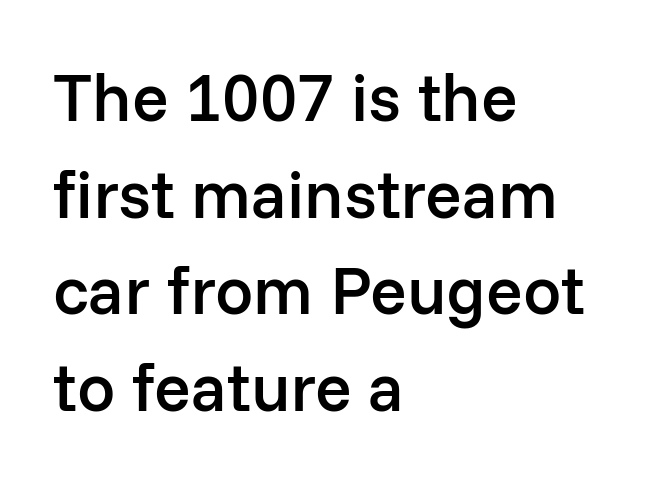
{"serif": "no", "italic": "no", "bold": "semi", "weight": "semibold", "width": "normal", "stroke_contrast": "low", "x_height": "medium", "monospaced": "no", "underline": "no", "align": "left", "line_spacing": "normal", "line_spacing_ratio": 1.42, "letter_spacing": "normal", "letter_spacing_em": 0.0, "glyph_px": 68}
